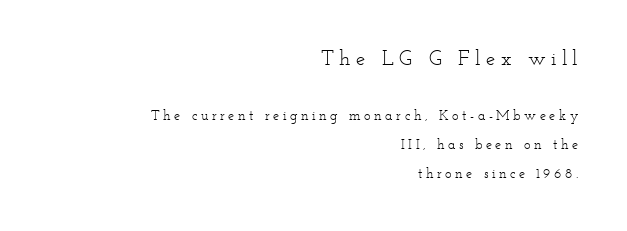
Q: Is the text bold? A: No.
Q: Is the text italic (slanted)? A: No, it is upright.
Q: Is the text underlined? A: No.
Q: How is the paragraph aligned? A: Right-aligned.
Q: Is the spacing between letters normal or unusually wide? A: Unusually wide.
Q: Is the spacing between lines tight, normal or loose? A: Loose.
Q: Which block of text is set in a larger size, the first (top) or the second (bottom)? A: The first (top) one.
